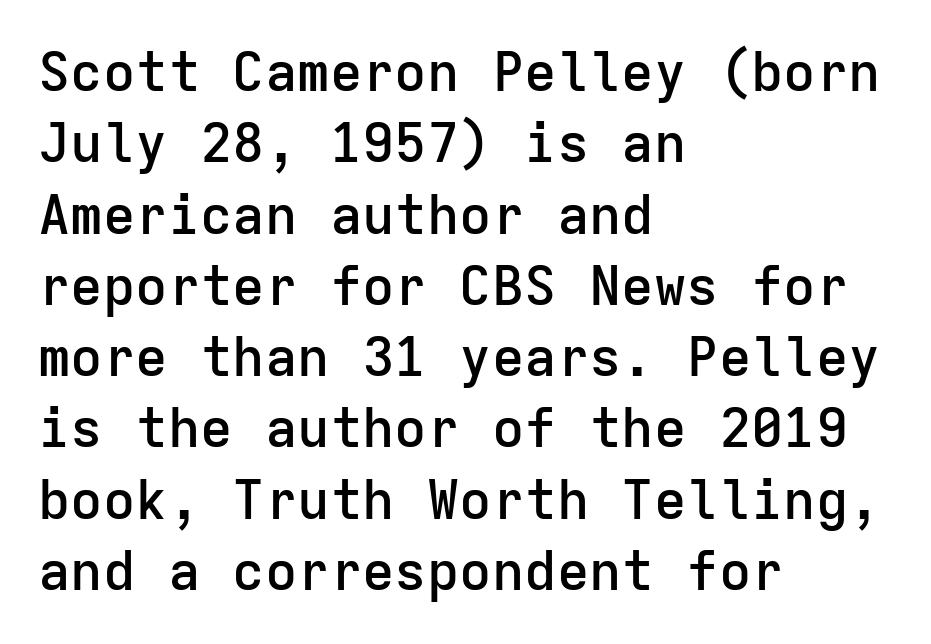
{"serif": "no", "italic": "no", "bold": "semi", "weight": "semibold", "width": "normal", "stroke_contrast": "low", "x_height": "medium", "monospaced": "yes", "underline": "no", "align": "left", "line_spacing": "normal", "line_spacing_ratio": 1.32, "letter_spacing": "normal", "letter_spacing_em": 0.0, "glyph_px": 54}
